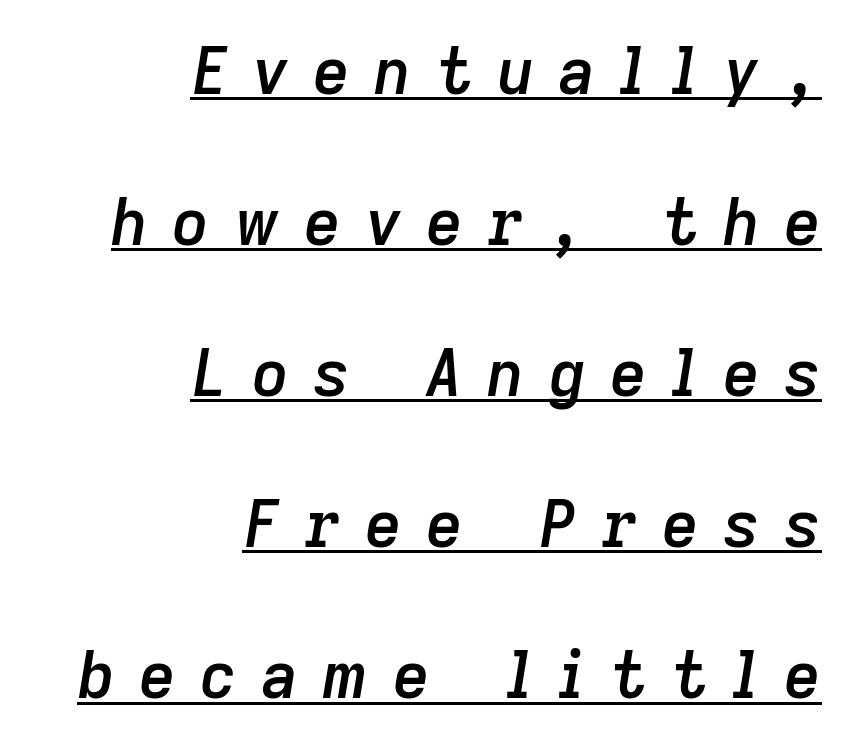
Q: Is the text bold? A: Semi-bold.
Q: Is the text italic (slanted)? A: Yes, it leans right by about 9 degrees.
Q: Is the text underlined? A: Yes.
Q: How is the paragraph aligned? A: Right-aligned.
Q: Is the spacing between letters normal or unusually wide? A: Unusually wide.
Q: Is the spacing between lines tight, normal or loose? A: Loose.
Q: Width (condensed, normal, or wide)? A: Normal.
Q: Stroke contrast? A: Low.
Q: x-height? A: Medium.
Q: Monospaced? A: No.
